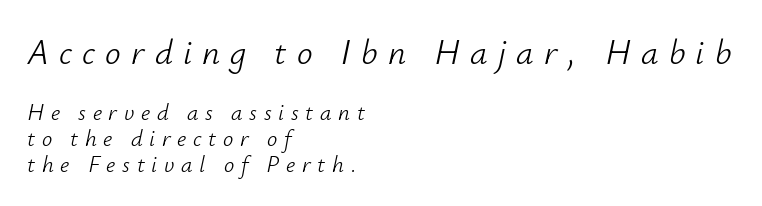
Q: Is the text bold? A: No.
Q: Is the text italic (slanted)? A: Yes, it leans right by about 12 degrees.
Q: Is the text underlined? A: No.
Q: How is the paragraph aligned? A: Left-aligned.
Q: Is the spacing between letters normal or unusually wide? A: Unusually wide.
Q: Is the spacing between lines tight, normal or loose? A: Tight.
Q: Which block of text is set in a larger size, the first (top) or the second (bottom)? A: The first (top) one.
Q: Width (condensed, normal, or wide)? A: Normal.
Q: Stroke contrast? A: Low.
Q: x-height? A: Small.
Q: Monospaced? A: No.
